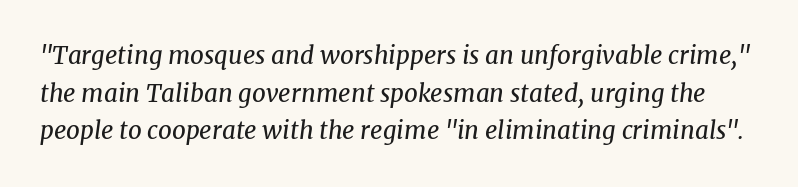
{"italic": "yes", "lean": "right", "slant_degrees": 8, "bold": "no", "underline": "no", "line_spacing": "normal", "line_spacing_ratio": 1.57, "letter_spacing": "normal", "letter_spacing_em": 0.0, "glyph_px": 24}
